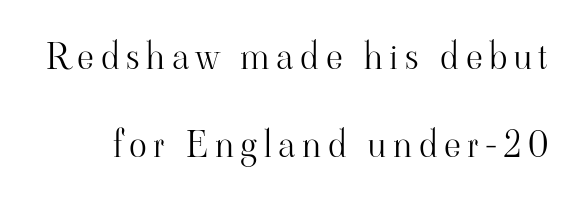
Q: Is the text bold? A: No.
Q: Is the text italic (slanted)? A: No, it is upright.
Q: Is the typeface a serif or a sans-serif typeface? A: Serif.
Q: Is the text underlined? A: No.
Q: Is the spacing between lines tight, normal or loose? A: Loose.
Q: Width (condensed, normal, or wide)? A: Normal.
Q: Stroke contrast? A: High.
Q: x-height? A: Small.
Q: Monospaced? A: No.
